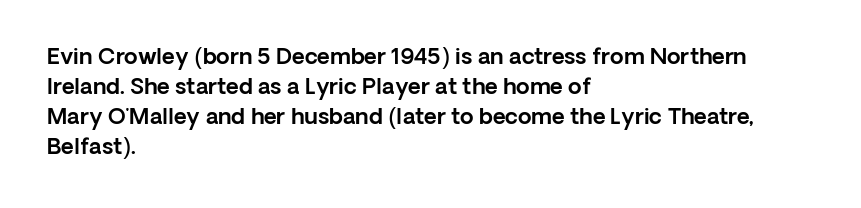
The lettering stays uniformly vertical, giving the passage a roman look. The text block is weighted toward the left margin, trailing off unevenly rightward. A typesetter would call this zero additional tracking. Evenly set lines give the paragraph a standard silhouette.
